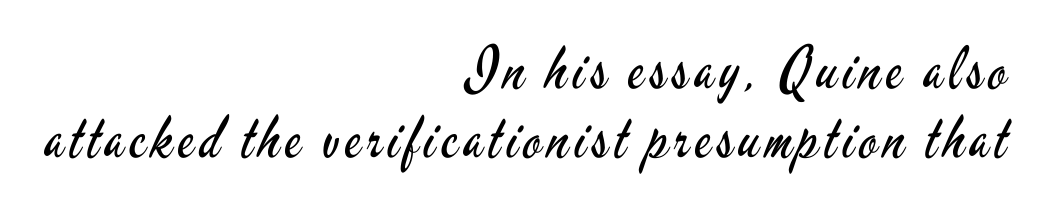
The image shows 59 px regular-weight, condensed sans-serif type; set right-aligned, line spacing 1.17x, not underlined; low stroke contrast and a small x-height.
